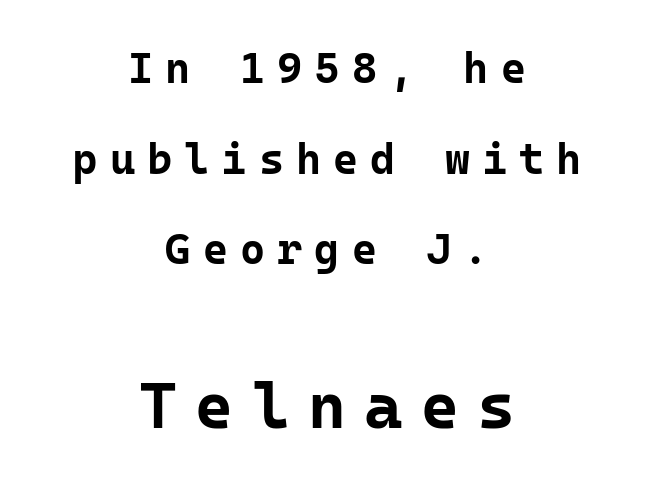
Check under the words: just untouched page. How heavy is the stroke? Heavy — this is a bold. Each new line begins a long way beneath the previous one. You get the small type first, then a jump to larger type.
